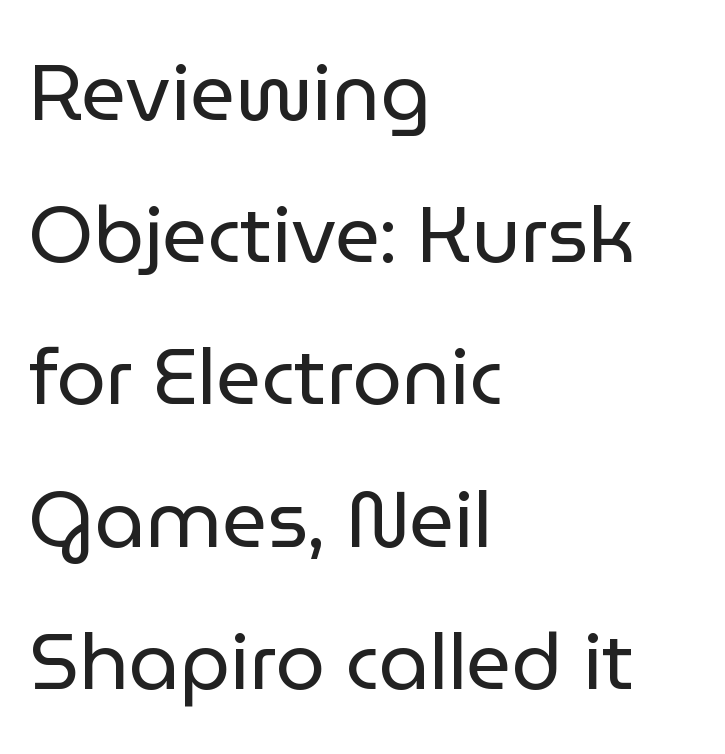
The image shows 79 px regular-weight sans-serif type, upright; set left-aligned, line spacing 1.8x, normal letter spacing, not underlined; low stroke contrast and a medium x-height.
